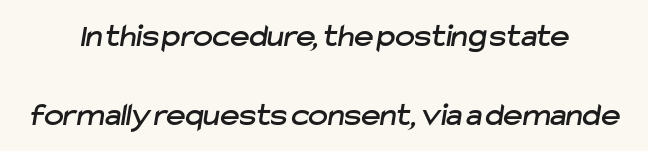
{"serif": "no", "width": "normal", "stroke_contrast": "low", "x_height": "medium", "monospaced": "no", "underline": "no", "align": "center", "line_spacing": "loose", "line_spacing_ratio": 2.39, "letter_spacing": "normal", "letter_spacing_em": 0.0, "glyph_px": 33}
